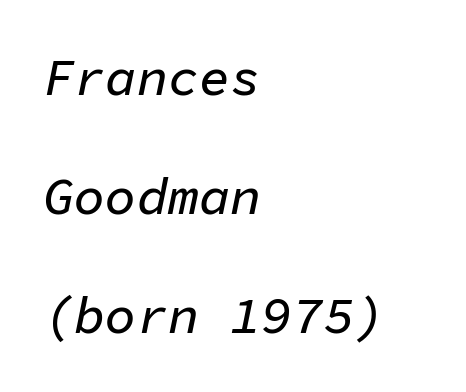
Letter spacing: default. Each line starts at the same left margin while the right side varies. Widely set lines give the paragraph a tall, airy silhouette. A clean baseline with only descenders dipping below it. The rendering applies a slant to the glyphs.
